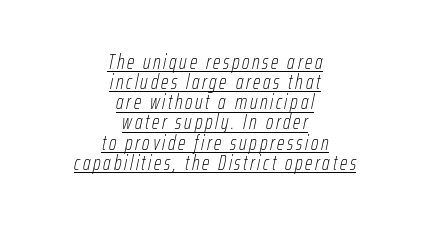
{"italic": "yes", "lean": "right", "slant_degrees": 12, "bold": "no", "underline": "yes", "align": "center", "line_spacing": "tight", "line_spacing_ratio": 0.96, "glyph_px": 21}
